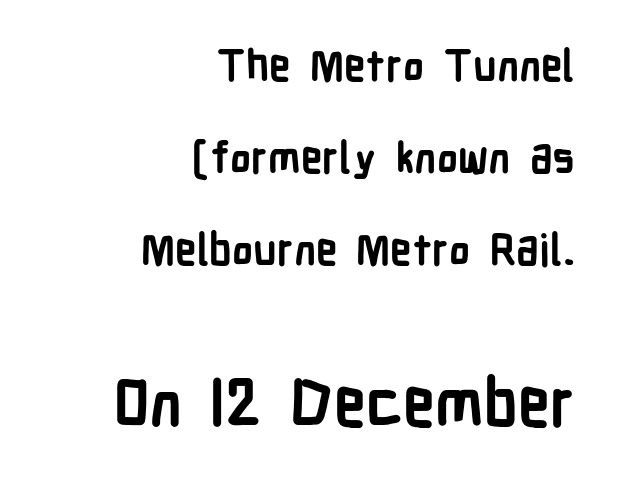
Q: Is the text bold? A: Yes.
Q: Is the text italic (slanted)? A: No, it is upright.
Q: Is the typeface a serif or a sans-serif typeface? A: Sans-serif.
Q: Is the text underlined? A: No.
Q: How is the paragraph aligned? A: Right-aligned.
Q: Is the spacing between letters normal or unusually wide? A: Normal.
Q: Is the spacing between lines tight, normal or loose? A: Loose.
Q: Which block of text is set in a larger size, the first (top) or the second (bottom)? A: The second (bottom) one.
Q: Width (condensed, normal, or wide)? A: Condensed.
Q: Stroke contrast? A: Low.
Q: x-height? A: Medium.
Q: Monospaced? A: No.
